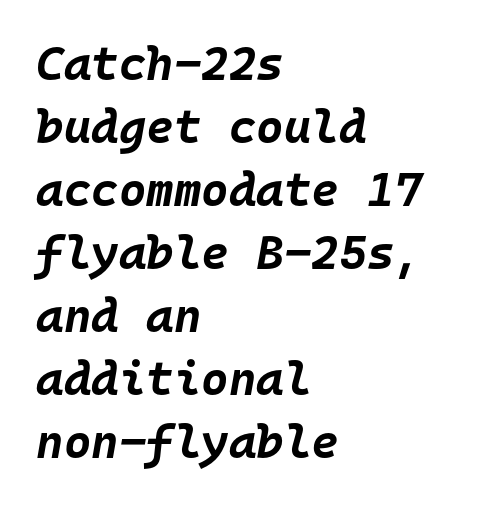
The passage shown is not underscored anywhere. Do the characters align in a grid? Yes, the font is monospaced. Regarding leading, the lines here are spaced in the standard way. This is heavy type, rendered in bold.
